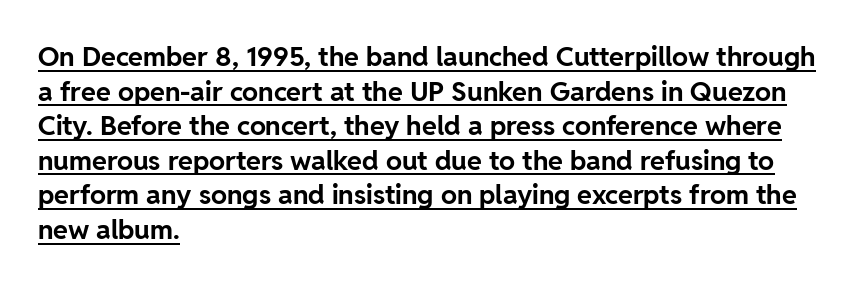
The image shows 27 px bold type, upright; set left-aligned, normal line spacing (1.28x), normal letter spacing, underlined.
